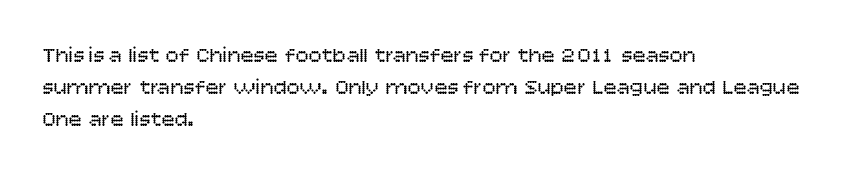
{"italic": "no", "bold": "no", "underline": "no", "align": "left", "line_spacing": "normal", "line_spacing_ratio": 1.46, "letter_spacing": "normal", "letter_spacing_em": 0.0, "glyph_px": 22}
